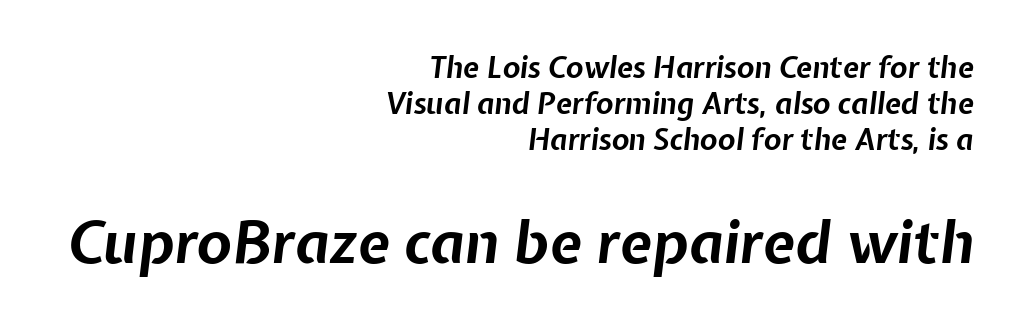
{"italic": "yes", "lean": "right", "slant_degrees": 7, "bold": "yes", "weight": "bold", "width": "normal", "stroke_contrast": "low", "x_height": "medium", "monospaced": "no", "underline": "no", "align": "right", "line_spacing": "normal", "line_spacing_ratio": 1.25, "letter_spacing": "normal", "letter_spacing_em": 0.0, "larger_block": "second", "size_ratio": 2.0, "glyph_px": 58}
